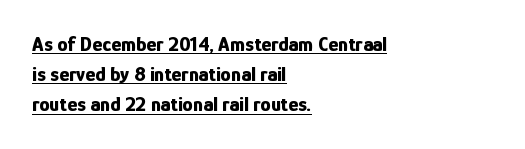
{"italic": "no", "bold": "yes", "underline": "yes", "align": "left", "line_spacing": "normal", "line_spacing_ratio": 1.44, "letter_spacing": "normal", "letter_spacing_em": 0.0, "glyph_px": 21}
